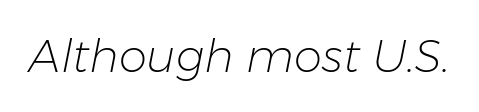
{"italic": "yes", "lean": "right", "slant_degrees": 11, "bold": "no", "weight": "light", "width": "normal", "stroke_contrast": "low", "x_height": "medium", "monospaced": "no", "underline": "no", "letter_spacing": "normal", "letter_spacing_em": 0.0, "glyph_px": 45}
